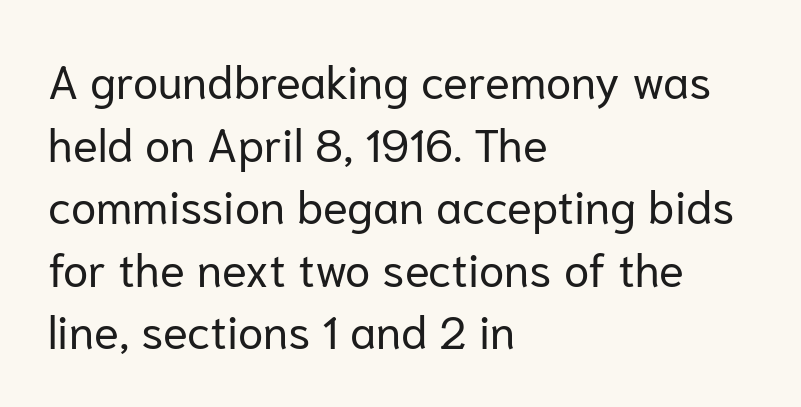
{"serif": "no", "italic": "no", "bold": "no", "weight": "regular", "width": "normal", "stroke_contrast": "low", "x_height": "medium", "monospaced": "no", "underline": "no", "align": "left", "line_spacing": "normal", "line_spacing_ratio": 1.36, "letter_spacing": "normal", "letter_spacing_em": 0.0, "glyph_px": 46}
